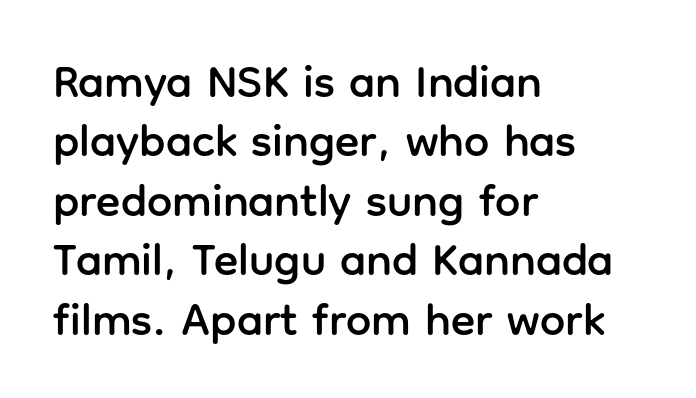
{"serif": "no", "italic": "no", "width": "normal", "stroke_contrast": "low", "x_height": "medium", "monospaced": "no", "underline": "no", "align": "left", "line_spacing": "normal", "line_spacing_ratio": 1.32, "letter_spacing": "normal", "letter_spacing_em": 0.0, "glyph_px": 45}
